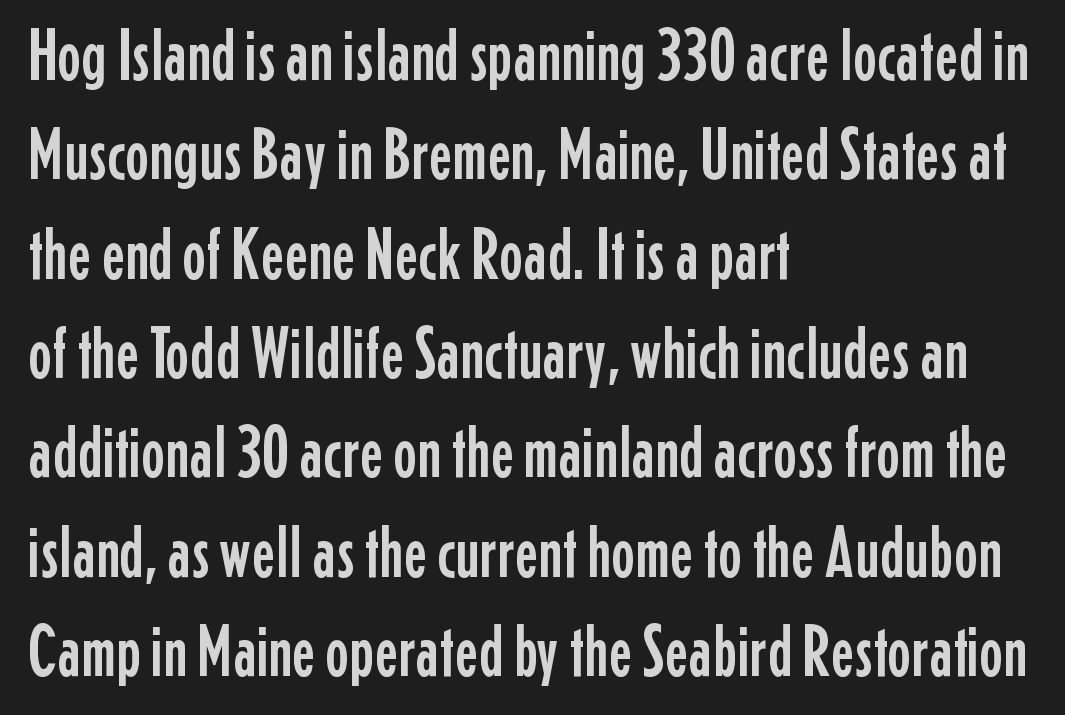
Q: Is the text italic (slanted)? A: No, it is upright.
Q: Is the typeface a serif or a sans-serif typeface? A: Sans-serif.
Q: Is the text underlined? A: No.
Q: How is the paragraph aligned? A: Left-aligned.
Q: Is the spacing between letters normal or unusually wide? A: Normal.
Q: Is the spacing between lines tight, normal or loose? A: Normal.
Q: Width (condensed, normal, or wide)? A: Condensed.
Q: Stroke contrast? A: Low.
Q: x-height? A: Medium.
Q: Monospaced? A: No.
